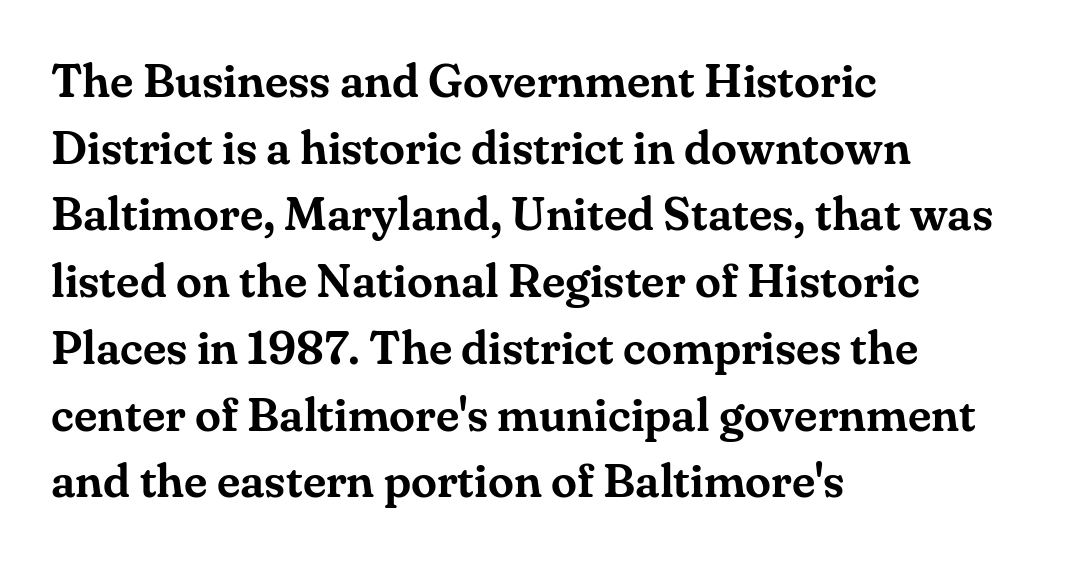
Q: Is the text italic (slanted)? A: No, it is upright.
Q: Is the typeface a serif or a sans-serif typeface? A: Serif.
Q: Is the text underlined? A: No.
Q: How is the paragraph aligned? A: Left-aligned.
Q: Is the spacing between letters normal or unusually wide? A: Normal.
Q: Is the spacing between lines tight, normal or loose? A: Normal.
Q: Width (condensed, normal, or wide)? A: Normal.
Q: Stroke contrast? A: Medium.
Q: x-height? A: Small.
Q: Monospaced? A: No.
